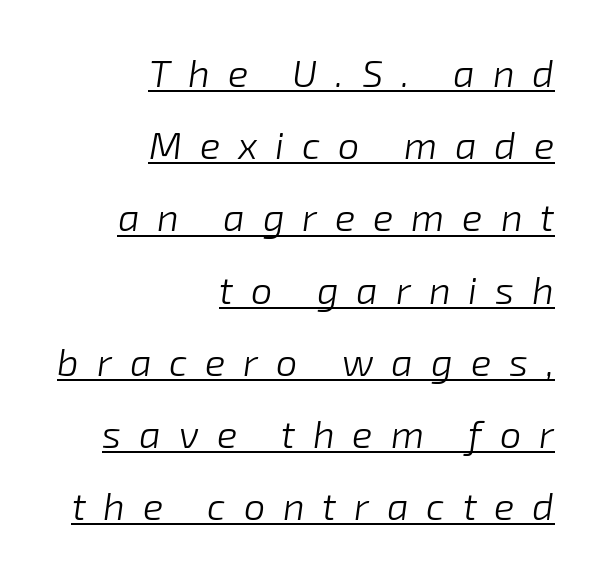
Q: Is the text bold? A: No.
Q: Is the text italic (slanted)? A: Yes, it leans right by about 8 degrees.
Q: Is the text underlined? A: Yes.
Q: How is the paragraph aligned? A: Right-aligned.
Q: Is the spacing between letters normal or unusually wide? A: Unusually wide.
Q: Is the spacing between lines tight, normal or loose? A: Loose.
Q: Width (condensed, normal, or wide)? A: Normal.
Q: Stroke contrast? A: Low.
Q: x-height? A: Medium.
Q: Monospaced? A: No.
